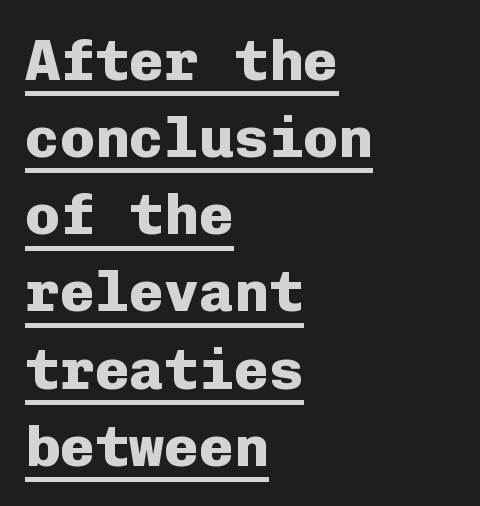
{"serif": "no", "italic": "no", "bold": "yes", "weight": "heavy", "width": "normal", "stroke_contrast": "low", "x_height": "medium", "monospaced": "yes", "underline": "yes", "align": "left", "line_spacing": "normal", "line_spacing_ratio": 1.33, "letter_spacing": "normal", "letter_spacing_em": 0.0, "glyph_px": 58}
